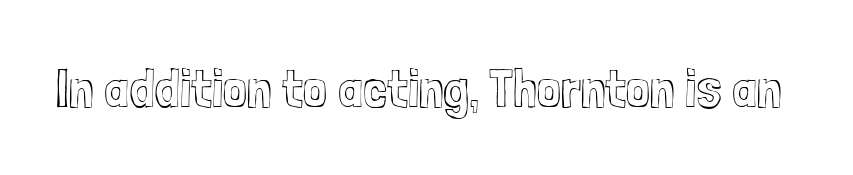
Q: Is the text italic (slanted)? A: No, it is upright.
Q: Is the text underlined? A: No.
Q: Is the spacing between letters normal or unusually wide? A: Normal.
Q: Width (condensed, normal, or wide)? A: Condensed.
Q: x-height? A: Medium.
Q: Monospaced? A: No.
